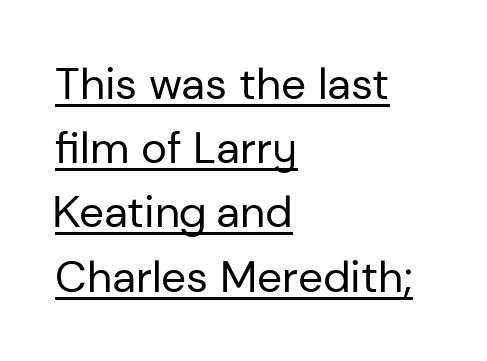
Is this a heavy cut? Hardly; it is regular or lighter. The specimen includes a rule beneath the text block's lines. In terms of posture, this sample is upright. Note the varied advance widths — an 'i' is clearly narrower than an 'm'.
